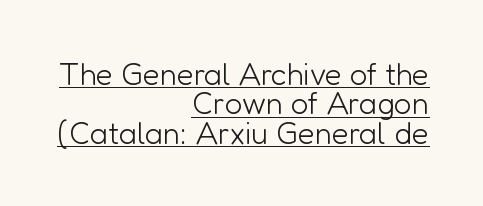
{"serif": "no", "italic": "no", "bold": "no", "weight": "light", "width": "normal", "stroke_contrast": "low", "x_height": "medium", "monospaced": "no", "underline": "yes", "align": "right", "line_spacing": "tight", "line_spacing_ratio": 0.95, "letter_spacing": "normal", "letter_spacing_em": 0.0, "glyph_px": 31}
